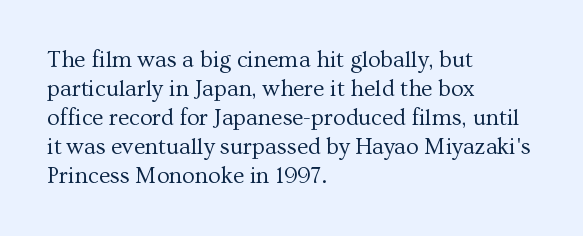
The image shows 23 px text type, upright; set left-aligned, normal line spacing (1.26x), normal letter spacing, not underlined.
